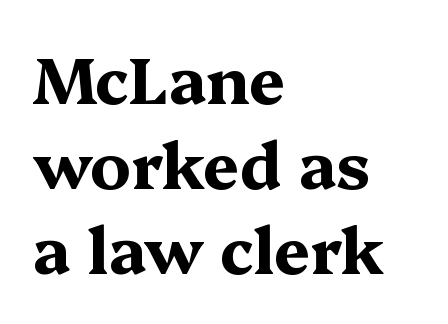
The image shows 64 px bold, wide serif type, upright; set left-aligned, normal line spacing (1.33x), normal letter spacing, not underlined; medium stroke contrast and a medium x-height.
